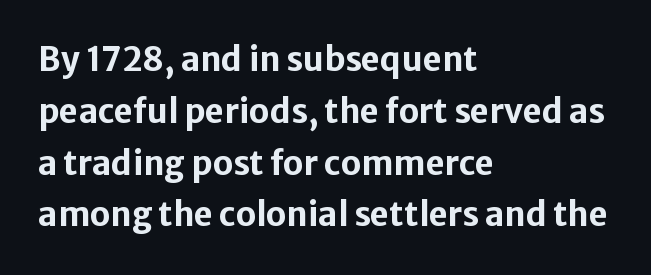
The image shows 33 px bold sans-serif type, upright; set left-aligned, normal line spacing (1.57x), normal letter spacing, not underlined; low stroke contrast and a medium x-height.
